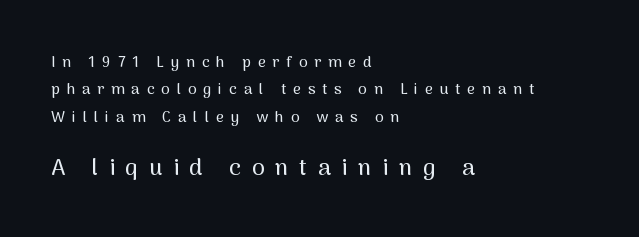
Q: Is the text italic (slanted)? A: No, it is upright.
Q: Is the text underlined? A: No.
Q: How is the paragraph aligned? A: Left-aligned.
Q: Is the spacing between letters normal or unusually wide? A: Unusually wide.
Q: Which block of text is set in a larger size, the first (top) or the second (bottom)? A: The second (bottom) one.
